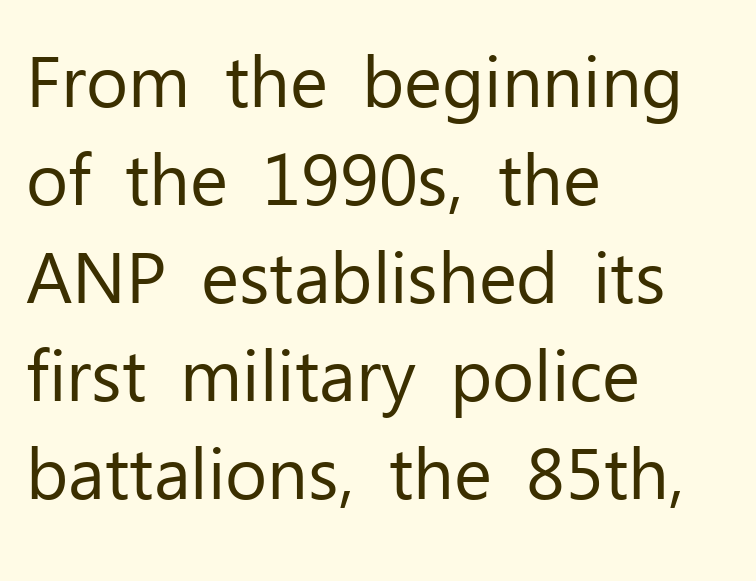
Q: Is the text bold? A: No.
Q: Is the text italic (slanted)? A: No, it is upright.
Q: Is the typeface a serif or a sans-serif typeface? A: Sans-serif.
Q: Is the text underlined? A: No.
Q: How is the paragraph aligned? A: Left-aligned.
Q: Is the spacing between letters normal or unusually wide? A: Normal.
Q: Is the spacing between lines tight, normal or loose? A: Normal.
Q: Width (condensed, normal, or wide)? A: Normal.
Q: Stroke contrast? A: Low.
Q: x-height? A: Medium.
Q: Monospaced? A: No.
